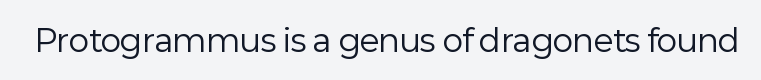
Q: Is the text bold? A: No.
Q: Is the text italic (slanted)? A: No, it is upright.
Q: Is the typeface a serif or a sans-serif typeface? A: Sans-serif.
Q: Is the text underlined? A: No.
Q: Is the spacing between letters normal or unusually wide? A: Normal.
Q: Width (condensed, normal, or wide)? A: Normal.
Q: Stroke contrast? A: Low.
Q: x-height? A: Medium.
Q: Monospaced? A: No.
